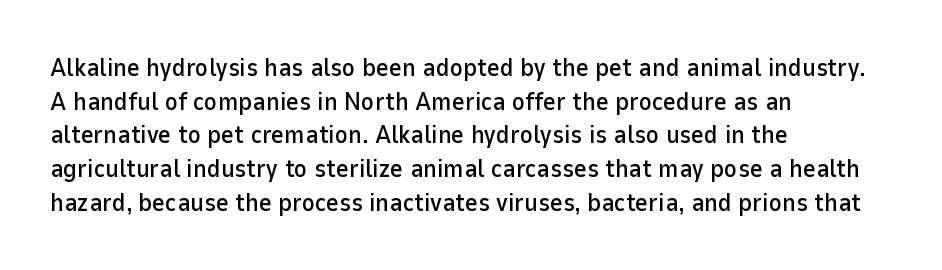
The image shows 25 px text type, upright; set left-aligned, normal line spacing (1.35x), normal letter spacing, not underlined.
